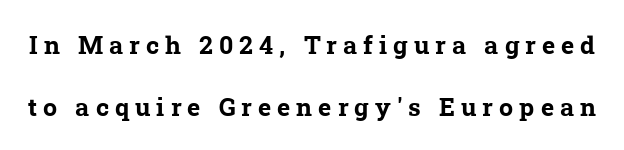
This is heavy type, rendered in bold. Widely set lines give the paragraph a tall, airy silhouette. Underlining? Definitely not there. The letterforms stand isolated, each surrounded by extra space.
